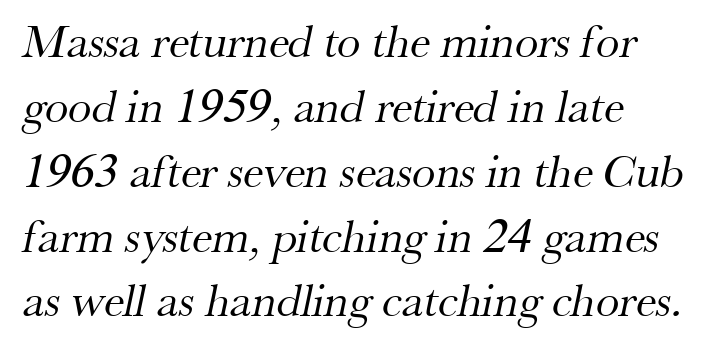
{"serif": "yes", "bold": "no", "weight": "regular", "width": "normal", "stroke_contrast": "medium", "x_height": "small", "monospaced": "no", "underline": "no", "align": "left", "line_spacing": "normal", "line_spacing_ratio": 1.38, "letter_spacing": "normal", "letter_spacing_em": 0.0, "glyph_px": 47}
